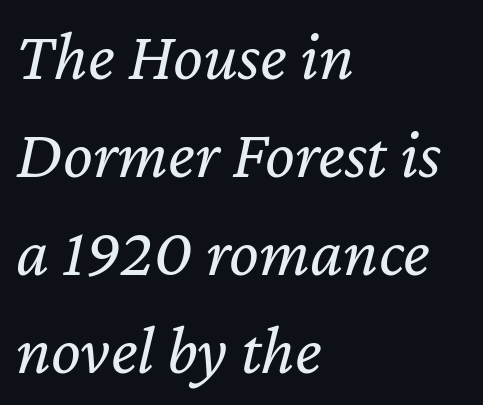
The image shows 70 px regular-weight type, italic (leaning right); set left-aligned, normal line spacing (1.4x), normal letter spacing, not underlined; low stroke contrast and a medium x-height.
